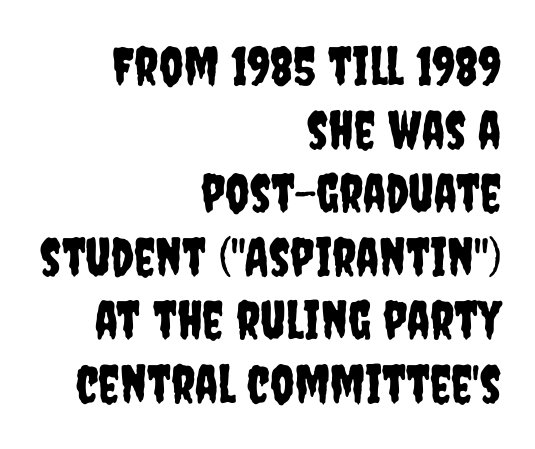
Compared with a flush-left layout, this one pins lines to the opposite, right side. Proportional: the letters do not fall into vertical columns. This rendering employs a face without finishing strokes, i.e., a sans-serif. This rendering features lettering with no underline. The passage shown has conventional tracking throughout.
